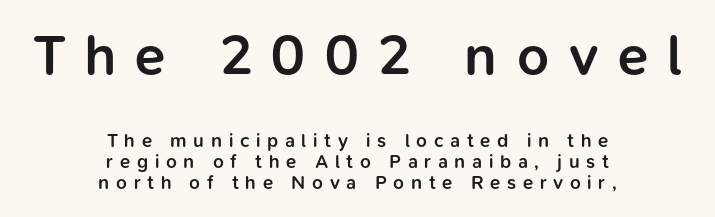
{"serif": "no", "italic": "no", "bold": "semi", "weight": "semibold", "width": "normal", "stroke_contrast": "low", "x_height": "medium", "monospaced": "no", "underline": "no", "align": "center", "line_spacing": "tight", "line_spacing_ratio": 1.11, "letter_spacing": "wide", "letter_spacing_em": 0.35, "larger_block": "first", "size_ratio": 2.95, "glyph_px": 56}
